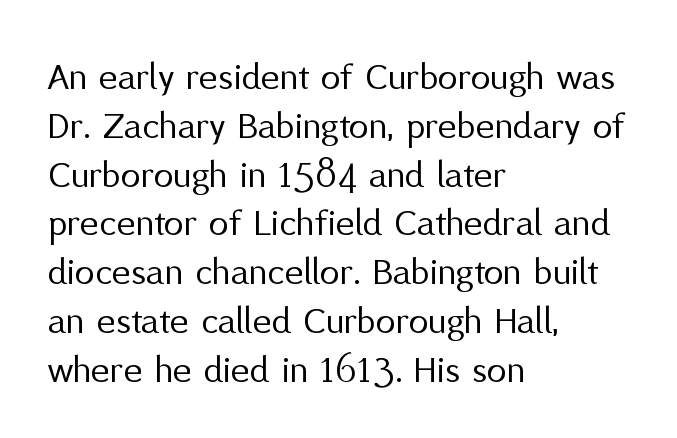
{"serif": "no", "italic": "no", "bold": "no", "weight": "regular", "width": "normal", "stroke_contrast": "medium", "x_height": "medium", "monospaced": "no", "underline": "no", "align": "left", "line_spacing_ratio": 1.22, "letter_spacing": "normal", "letter_spacing_em": 0.0, "glyph_px": 40}
